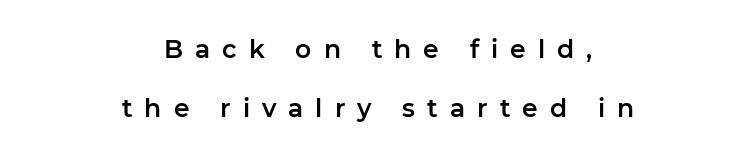
In terms of letterspacing, this is a distinctly airy, spread setting. Decoration check: the copy has no underline. Compared with typical paragraphs, the rows here are farther apart. Line starts and ends both wander, symmetrically. A roman cut, with each character standing at attention.
